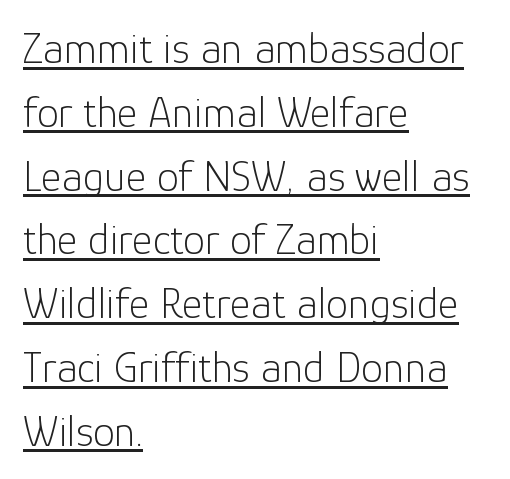
Q: Is the text bold? A: No.
Q: Is the text italic (slanted)? A: No, it is upright.
Q: Is the typeface a serif or a sans-serif typeface? A: Sans-serif.
Q: Is the text underlined? A: Yes.
Q: How is the paragraph aligned? A: Left-aligned.
Q: Is the spacing between letters normal or unusually wide? A: Normal.
Q: Is the spacing between lines tight, normal or loose? A: Normal.
Q: Width (condensed, normal, or wide)? A: Normal.
Q: Stroke contrast? A: Low.
Q: x-height? A: Medium.
Q: Monospaced? A: No.
